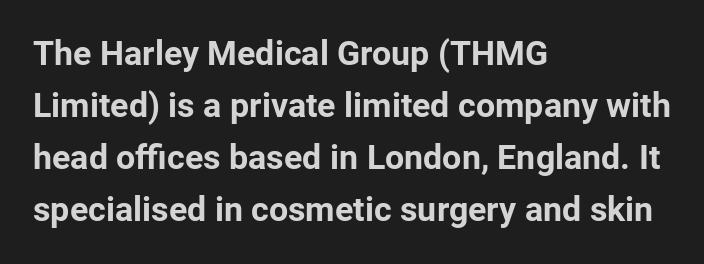
{"serif": "no", "italic": "no", "bold": "yes", "weight": "bold", "width": "normal", "stroke_contrast": "low", "x_height": "medium", "monospaced": "no", "underline": "no", "align": "left", "line_spacing": "normal", "line_spacing_ratio": 1.53, "letter_spacing": "normal", "letter_spacing_em": 0.0, "glyph_px": 34}
